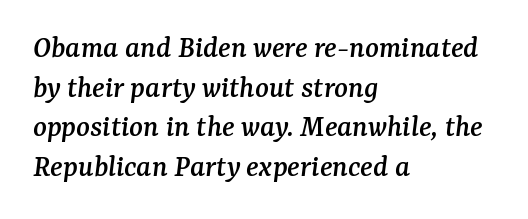
Q: Is the text italic (slanted)? A: Yes, it leans right by about 7 degrees.
Q: Is the typeface a serif or a sans-serif typeface? A: Serif.
Q: Is the text underlined? A: No.
Q: How is the paragraph aligned? A: Left-aligned.
Q: Is the spacing between letters normal or unusually wide? A: Normal.
Q: Width (condensed, normal, or wide)? A: Normal.
Q: Stroke contrast? A: Medium.
Q: x-height? A: Medium.
Q: Monospaced? A: No.
